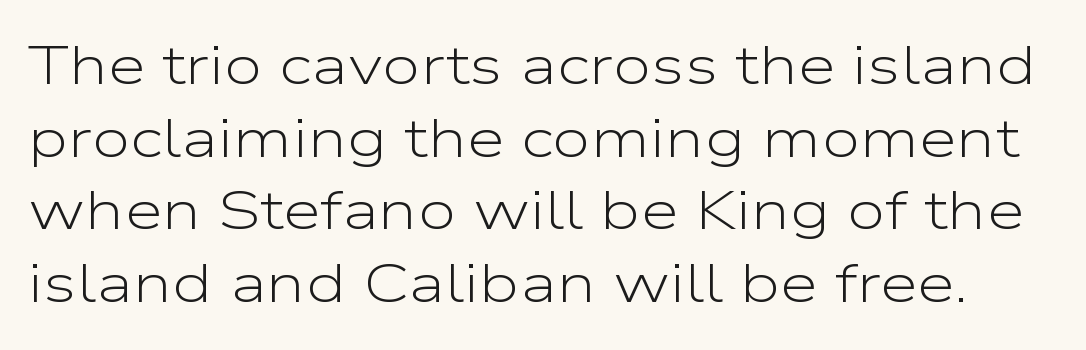
Q: Is the text bold? A: No.
Q: Is the text italic (slanted)? A: No, it is upright.
Q: Is the typeface a serif or a sans-serif typeface? A: Sans-serif.
Q: Is the text underlined? A: No.
Q: Is the spacing between letters normal or unusually wide? A: Normal.
Q: Is the spacing between lines tight, normal or loose? A: Normal.
Q: Width (condensed, normal, or wide)? A: Wide.
Q: Stroke contrast? A: Low.
Q: x-height? A: Medium.
Q: Monospaced? A: No.
